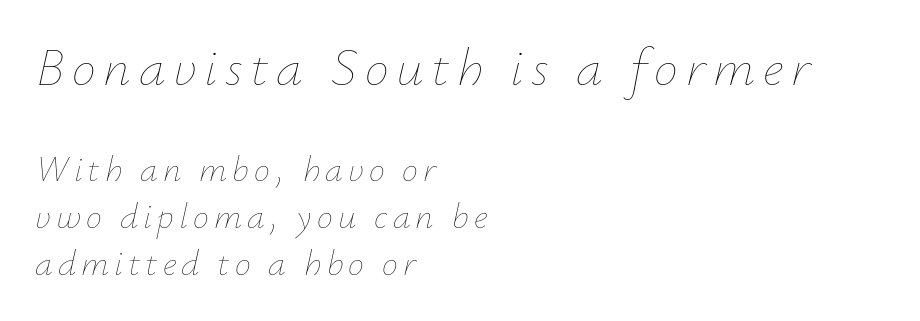
Q: Is the text bold? A: No.
Q: Is the text italic (slanted)? A: Yes, it leans right by about 12 degrees.
Q: Is the text underlined? A: No.
Q: How is the paragraph aligned? A: Left-aligned.
Q: Is the spacing between lines tight, normal or loose? A: Normal.
Q: Which block of text is set in a larger size, the first (top) or the second (bottom)? A: The first (top) one.
Q: Width (condensed, normal, or wide)? A: Normal.
Q: Stroke contrast? A: Low.
Q: x-height? A: Small.
Q: Monospaced? A: No.
